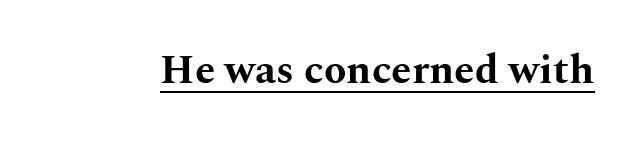
Q: Is the text bold? A: Yes.
Q: Is the text italic (slanted)? A: No, it is upright.
Q: Is the typeface a serif or a sans-serif typeface? A: Serif.
Q: Is the text underlined? A: Yes.
Q: Is the spacing between letters normal or unusually wide? A: Normal.
Q: Width (condensed, normal, or wide)? A: Wide.
Q: Stroke contrast? A: Medium.
Q: x-height? A: Medium.
Q: Monospaced? A: No.
